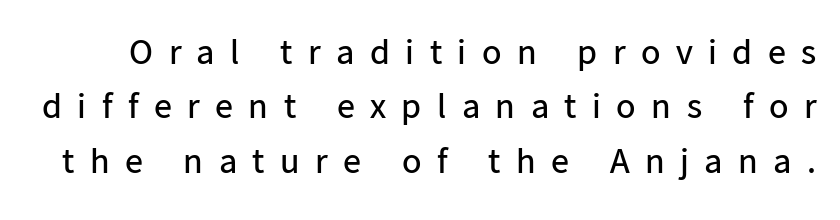
Think of a printed novel: that variable character pitch is what you see here. A bare baseline throughout the passage. These lines are composed in type without serifs. It's the straight-up-and-down kind of type. Honestly, the letter spacing is so wide it's the main thing you notice.
